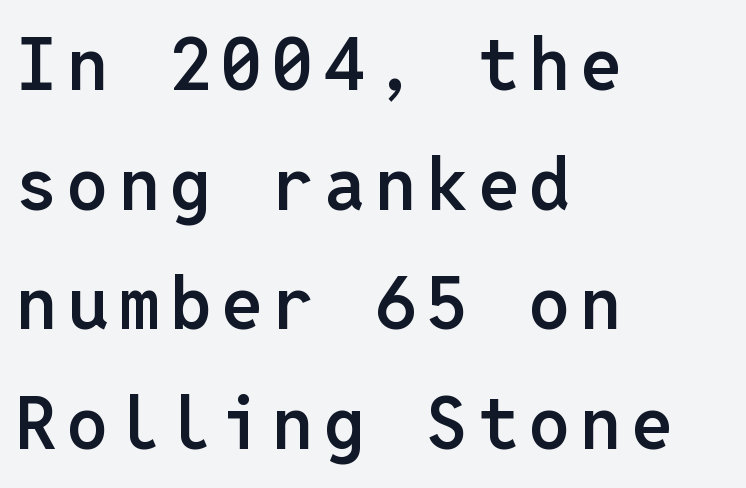
The image shows 73 px semibold sans-serif type, upright, monospaced; set left-aligned, normal line spacing (1.64x), not underlined; low stroke contrast and a medium x-height.
